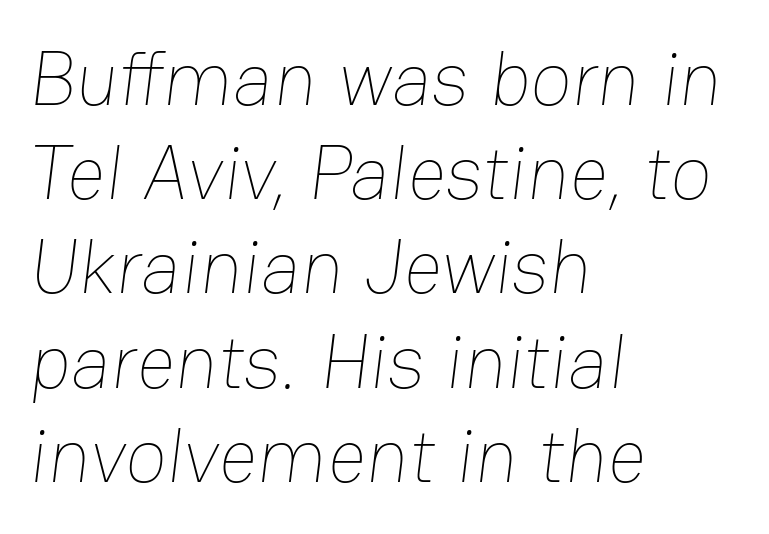
{"bold": "no", "weight": "thin", "width": "normal", "stroke_contrast": "low", "x_height": "medium", "monospaced": "no", "underline": "no", "align": "left", "line_spacing_ratio": 1.24, "letter_spacing": "normal", "letter_spacing_em": 0.0, "glyph_px": 76}
